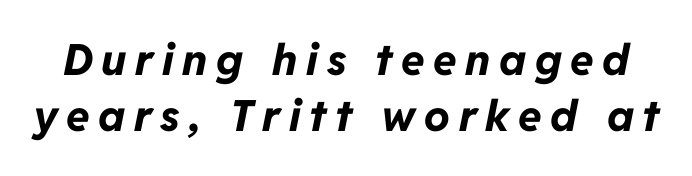
{"italic": "yes", "lean": "right", "slant_degrees": 11, "bold": "yes", "weight": "bold", "width": "normal", "stroke_contrast": "low", "x_height": "medium", "monospaced": "no", "underline": "no", "line_spacing": "normal", "line_spacing_ratio": 1.31, "letter_spacing": "wide", "letter_spacing_em": 0.2, "glyph_px": 43}
